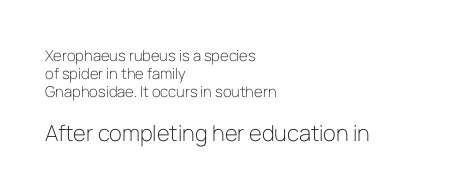
The image shows 22 px text type, upright; set left-aligned, line spacing 1.21x, normal letter spacing, not underlined; the second (bottom) block is 1.47x larger.
